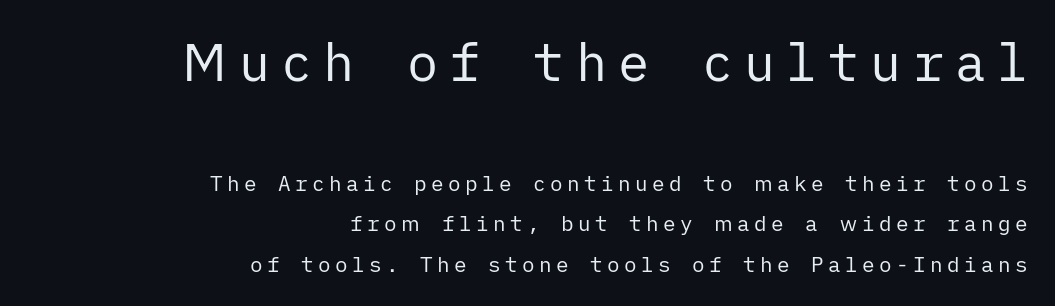
{"serif": "no", "italic": "no", "bold": "no", "weight": "regular", "width": "normal", "stroke_contrast": "low", "x_height": "medium", "underline": "no", "align": "right", "line_spacing": "loose", "line_spacing_ratio": 1.93, "letter_spacing": "wide", "letter_spacing_em": 0.21, "larger_block": "first", "size_ratio": 2.48, "glyph_px": 52}
